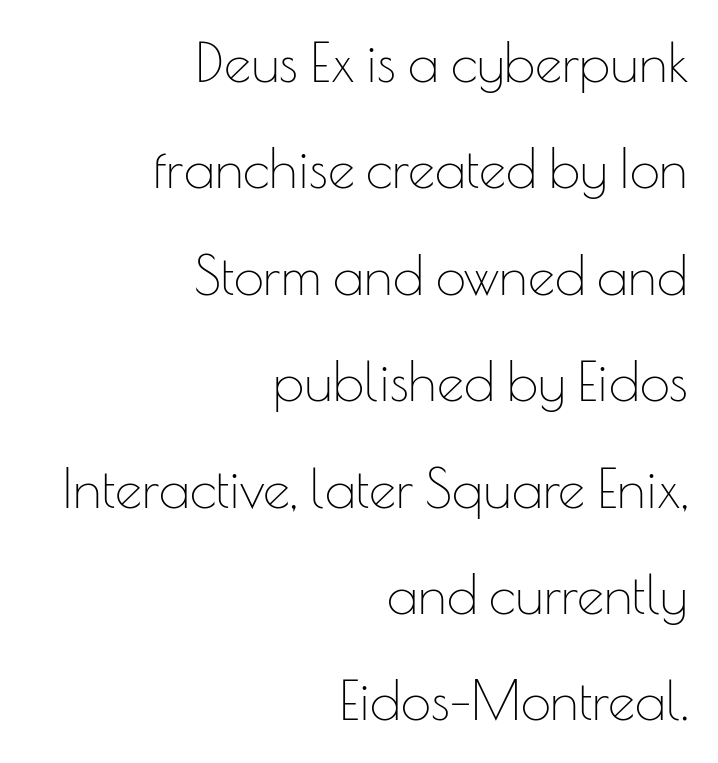
The image shows 54 px thin sans-serif type, upright; set right-aligned, loose line spacing (1.97x), normal letter spacing, not underlined; low stroke contrast and a small x-height.
